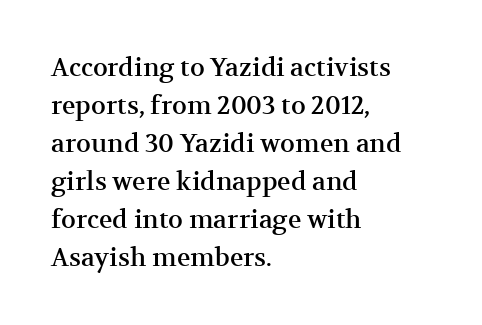
{"italic": "no", "underline": "no", "align": "left", "line_spacing": "normal", "line_spacing_ratio": 1.52, "letter_spacing": "normal", "letter_spacing_em": 0.0, "glyph_px": 25}
